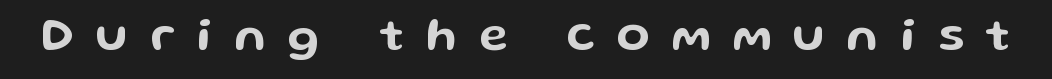
The image shows 48 px wide sans-serif type, upright; set unusually wide letter spacing (+0.46 em), not underlined; low stroke contrast and a medium x-height.
